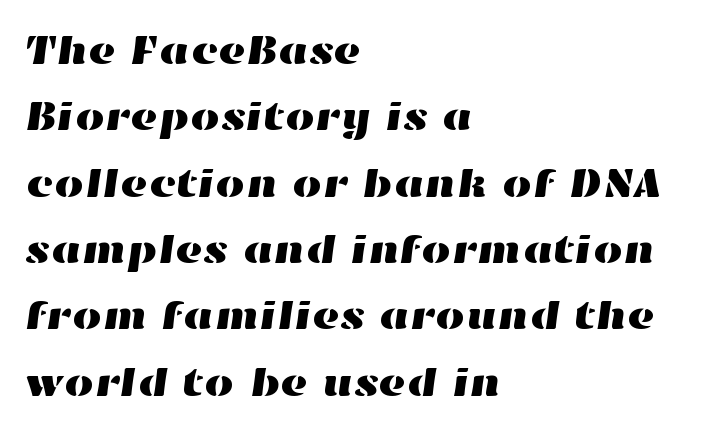
The letterforms sit shoulder to shoulder at normal distance. Note the varied advance widths — an 'i' is clearly narrower than an 'm'. Students, observe: this is what conventionally led text looks like. These lines stack with their left ends in a neat column.
